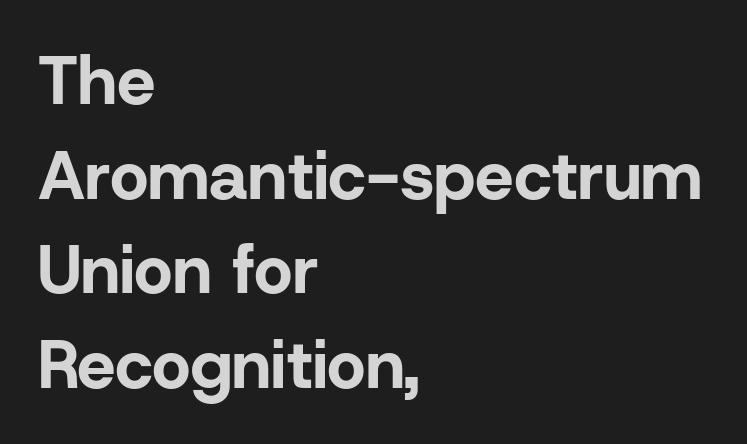
{"serif": "no", "italic": "no", "bold": "yes", "weight": "bold", "width": "normal", "stroke_contrast": "low", "x_height": "medium", "monospaced": "no", "underline": "no", "align": "left", "line_spacing": "normal", "line_spacing_ratio": 1.39, "letter_spacing": "normal", "letter_spacing_em": 0.0, "glyph_px": 68}
